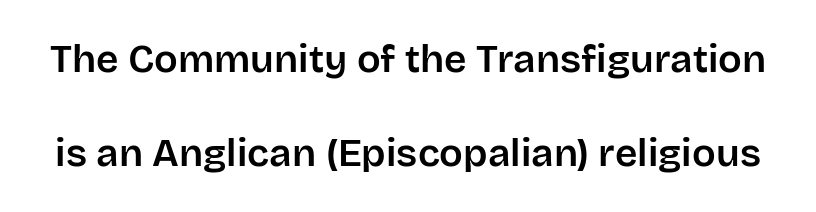
The image shows 39 px sans-serif type, upright; set loose line spacing (2.41x), normal letter spacing, not underlined; low stroke contrast and a large x-height.
